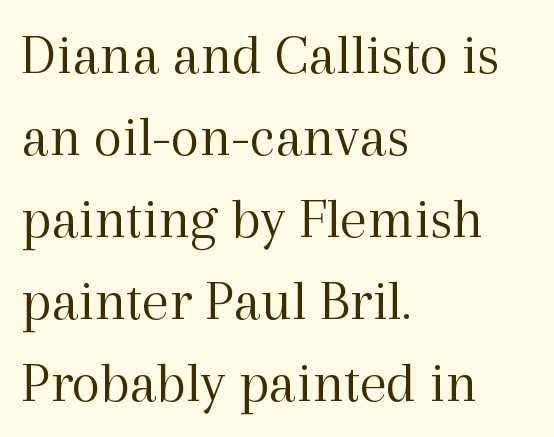
{"serif": "yes", "italic": "no", "bold": "no", "weight": "light", "width": "normal", "x_height": "medium", "monospaced": "no", "underline": "no", "align": "left", "line_spacing": "normal", "line_spacing_ratio": 1.39, "letter_spacing": "normal", "letter_spacing_em": 0.0, "glyph_px": 59}
